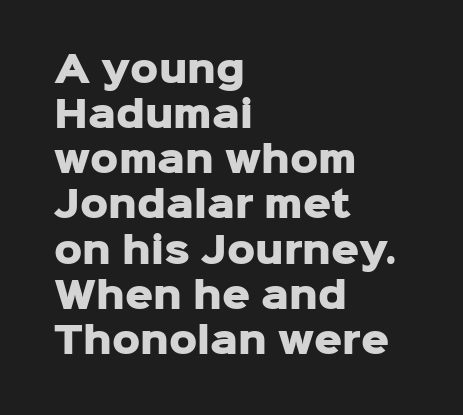
The image shows 35 px heavy sans-serif type, upright; set left-aligned, normal line spacing (1.29x), normal letter spacing, not underlined; low stroke contrast and a medium x-height.
